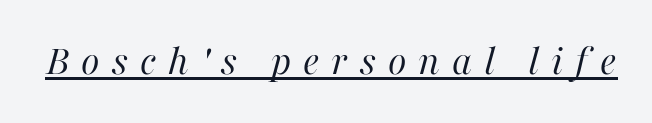
{"italic": "yes", "lean": "right", "slant_degrees": 16, "bold": "no", "weight": "regular", "width": "normal", "stroke_contrast": "high", "x_height": "medium", "monospaced": "no", "underline": "yes", "letter_spacing": "wide", "letter_spacing_em": 0.28, "glyph_px": 43}
